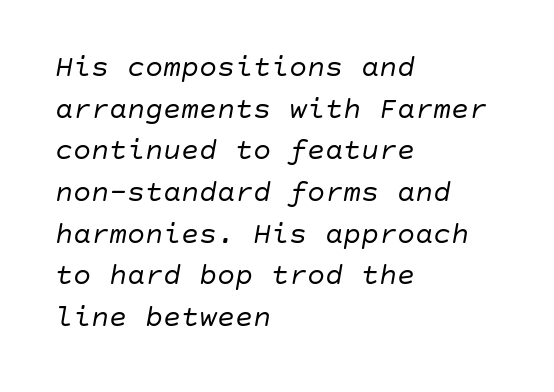
Quick note: interline space is typical. The line texture is even and compact thanks to regular tracking. Check the space under the baseline: it is left empty. Which margin do the lines hug? The left one — the right edge is uneven. The weight would be labelled regular, book, light, or lighter still.
